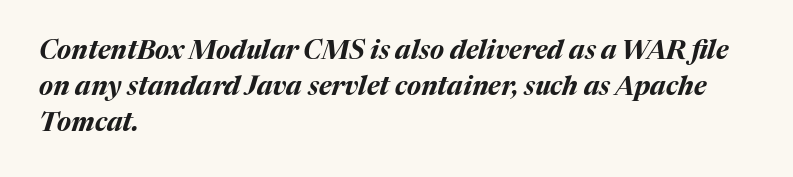
The ragged edge is on the right, which tells us the setting is flush left. A bare baseline throughout the passage. Is the type bold? Yes — the strokes are clearly thick and heavy. The lettering tilts uniformly, giving the passage an italic look. Characters follow at the spacing the type designer built in.
